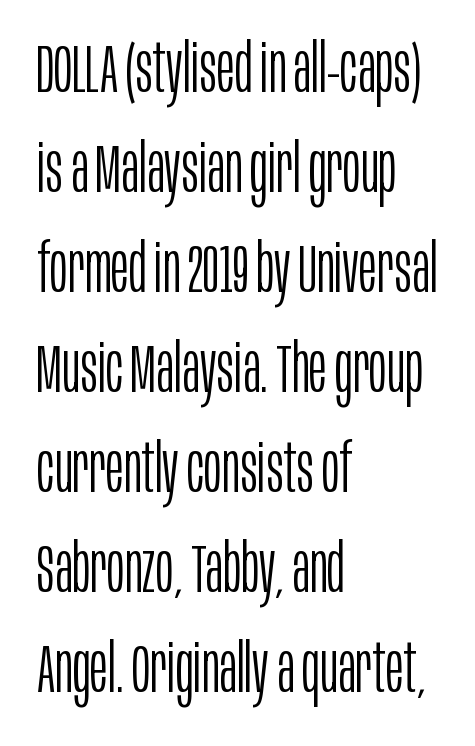
{"serif": "no", "italic": "no", "bold": "no", "weight": "light", "width": "condensed", "stroke_contrast": "low", "x_height": "large", "monospaced": "no", "underline": "no", "align": "left", "line_spacing": "normal", "line_spacing_ratio": 1.47, "letter_spacing": "normal", "letter_spacing_em": 0.0, "glyph_px": 68}
